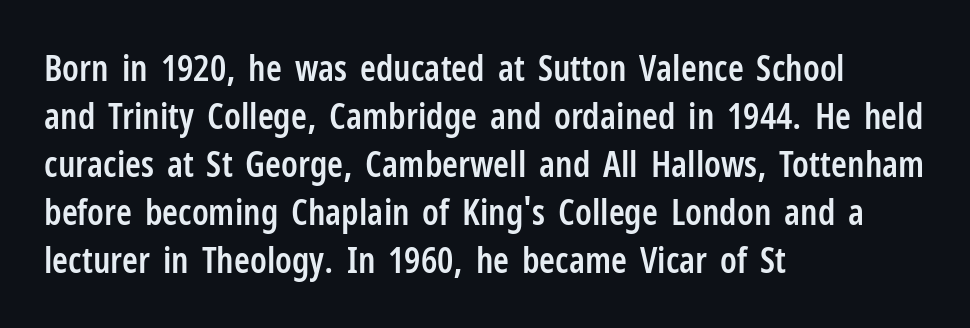
Q: Is the text bold? A: Semi-bold.
Q: Is the text italic (slanted)? A: No, it is upright.
Q: Is the typeface a serif or a sans-serif typeface? A: Sans-serif.
Q: Is the text underlined? A: No.
Q: How is the paragraph aligned? A: Left-aligned.
Q: Is the spacing between letters normal or unusually wide? A: Normal.
Q: Is the spacing between lines tight, normal or loose? A: Normal.
Q: Width (condensed, normal, or wide)? A: Condensed.
Q: Stroke contrast? A: Low.
Q: x-height? A: Medium.
Q: Monospaced? A: No.
